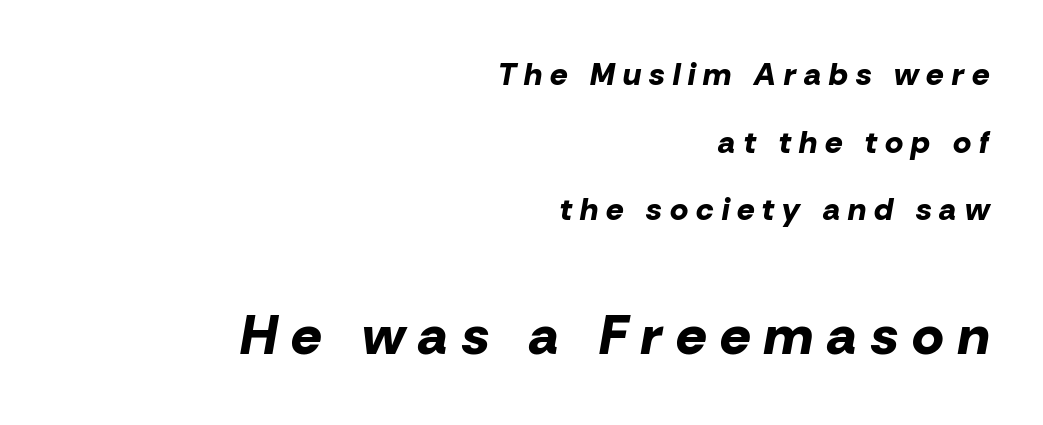
Q: Is the text bold? A: Yes.
Q: Is the text italic (slanted)? A: Yes, it leans right by about 10 degrees.
Q: Is the text underlined? A: No.
Q: How is the paragraph aligned? A: Right-aligned.
Q: Is the spacing between letters normal or unusually wide? A: Unusually wide.
Q: Is the spacing between lines tight, normal or loose? A: Loose.
Q: Which block of text is set in a larger size, the first (top) or the second (bottom)? A: The second (bottom) one.
Q: Width (condensed, normal, or wide)? A: Normal.
Q: Stroke contrast? A: Low.
Q: x-height? A: Medium.
Q: Monospaced? A: No.
